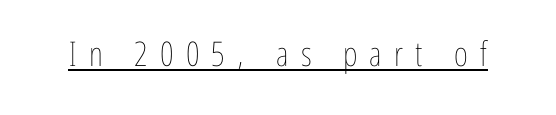
There is plenty of visible air inserted between adjacent glyphs. If you drew a line through each stem, it would be perfectly vertical. Spacing verdict: proportional, widths tailored to each character. This rendering features underlined lettering.
